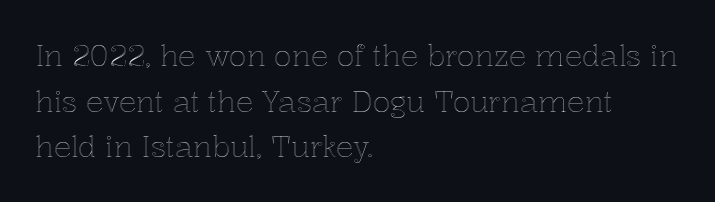
The image shows 29 px text type, upright; set left-aligned, normal line spacing (1.57x), normal letter spacing, not underlined; a medium x-height.
